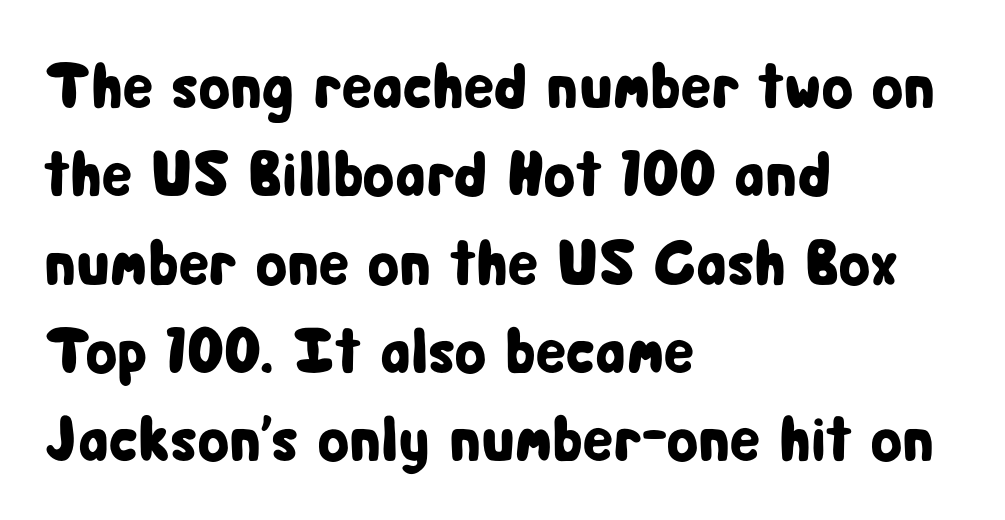
The image shows 64 px condensed sans-serif type, upright; set left-aligned, normal line spacing (1.38x), normal letter spacing, not underlined; low stroke contrast and a medium x-height.
